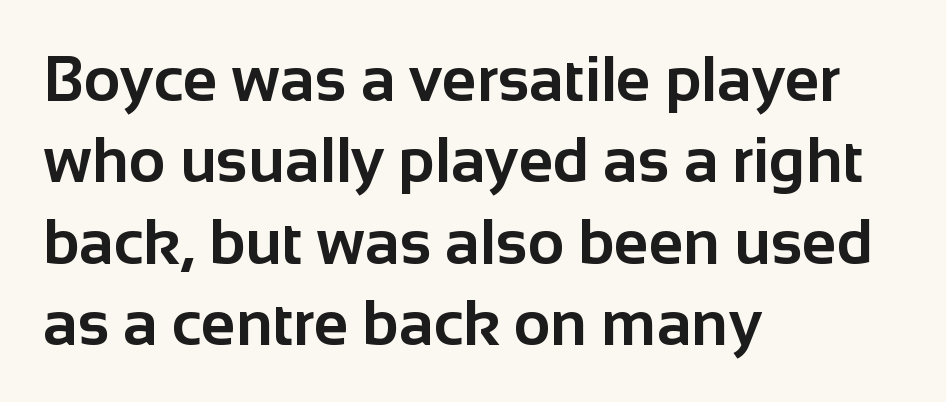
{"serif": "no", "italic": "no", "bold": "yes", "weight": "bold", "width": "normal", "stroke_contrast": "low", "x_height": "medium", "monospaced": "no", "underline": "no", "align": "left", "line_spacing": "normal", "line_spacing_ratio": 1.29, "letter_spacing": "normal", "letter_spacing_em": 0.0, "glyph_px": 63}
